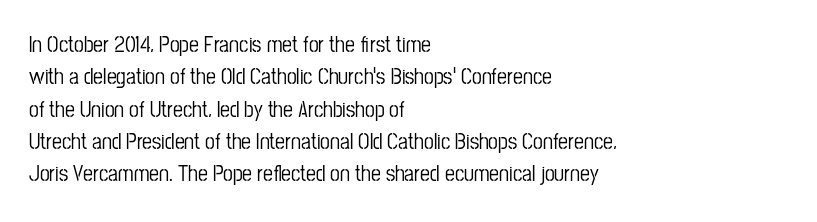
The image shows 22 px text type, upright; set left-aligned, normal line spacing (1.47x), normal letter spacing, not underlined.
